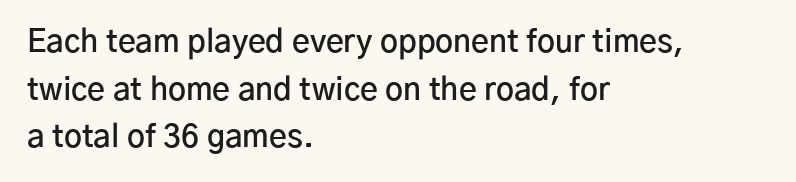
The image shows 31 px semibold sans-serif type, upright; set left-aligned, normal line spacing (1.54x), normal letter spacing, not underlined; low stroke contrast and a medium x-height.
